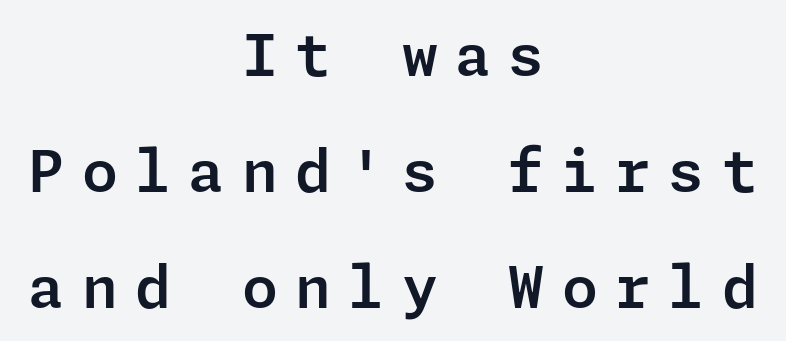
{"serif": "no", "italic": "no", "width": "normal", "stroke_contrast": "low", "x_height": "medium", "underline": "no", "align": "center", "line_spacing": "loose", "line_spacing_ratio": 2.0, "letter_spacing": "wide", "letter_spacing_em": 0.3, "glyph_px": 58}
